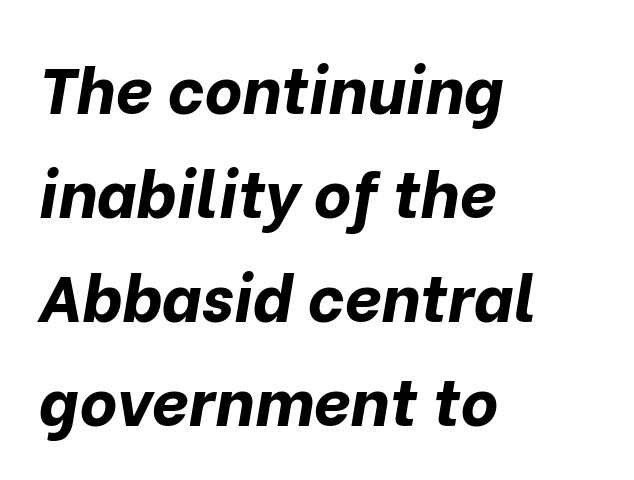
Q: Is the text bold? A: Yes.
Q: Is the text italic (slanted)? A: Yes, it leans right by about 10 degrees.
Q: Is the text underlined? A: No.
Q: How is the paragraph aligned? A: Left-aligned.
Q: Is the spacing between letters normal or unusually wide? A: Normal.
Q: Is the spacing between lines tight, normal or loose? A: Normal.
Q: Width (condensed, normal, or wide)? A: Normal.
Q: Stroke contrast? A: Low.
Q: x-height? A: Medium.
Q: Monospaced? A: No.
